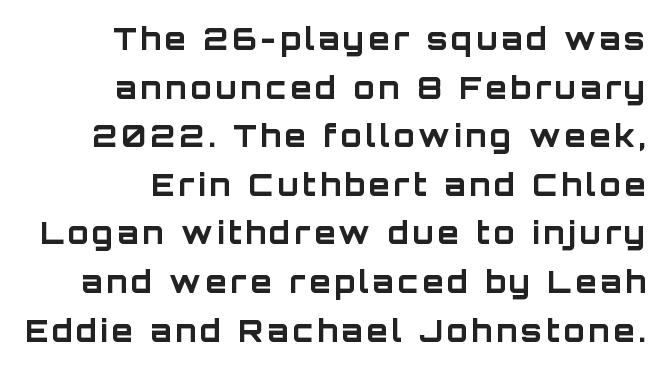
Beneath every word, the page is bare. Every letter is thick-stroked: bold, no question. Each letter's strokes conclude bluntly, with no projecting serifs. You could not count columns in this text — the font is proportionally spaced. Every stem runs plumb, perpendicular to the baseline. The vertical gap from one line to the next is medium.
